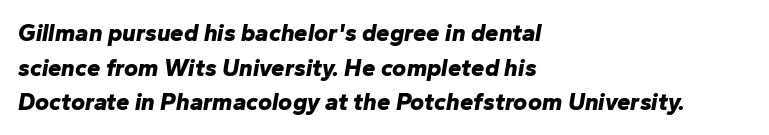
The image shows 24 px bold type, italic (leaning right); set left-aligned, normal line spacing (1.44x), normal letter spacing, not underlined.
